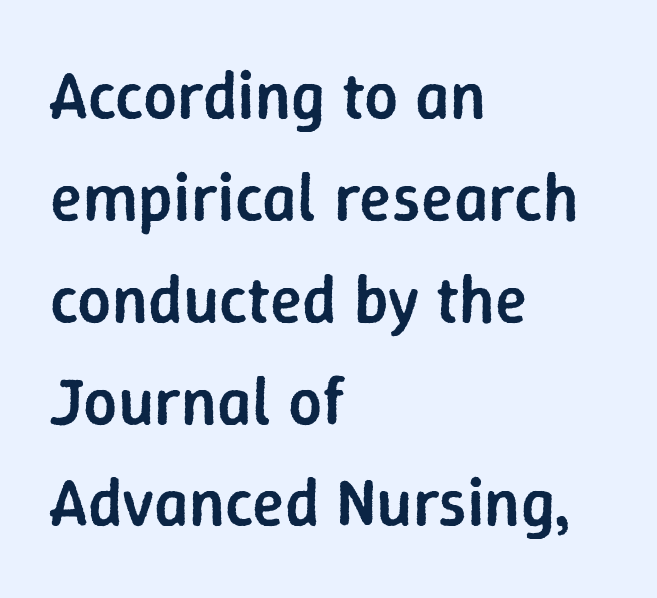
Horizontally, the lines are justified to the leading edge only. Rule under the text: the space is simply empty. This rendering employs a face without finishing strokes, i.e., a sans-serif. Leading matches the norm, producing a regular column. Heft: intermediate — a semibold.
